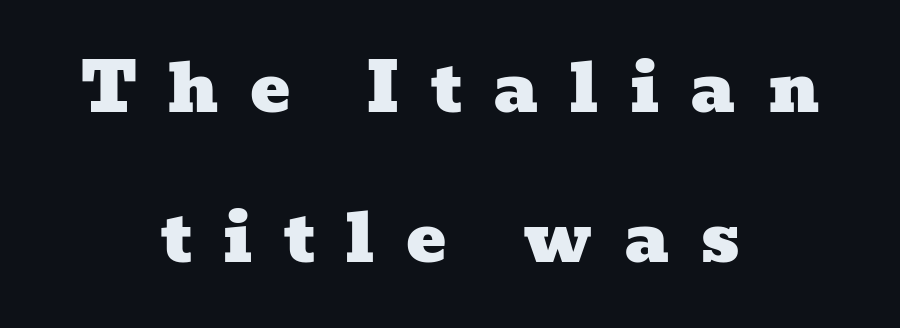
The image shows 67 px wide serif type; set centered, loose line spacing (2.24x), unusually wide letter spacing (+0.47 em), not underlined; low stroke contrast and a medium x-height.
